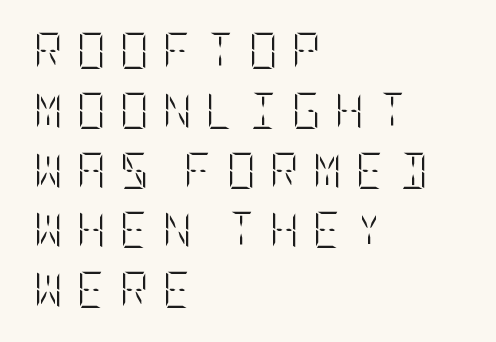
Counters stay open thanks to moderate or lighter strokes. Vertically, the passage feels balanced, rows spaced as you'd expect. Layout note: lines flush left. This is roman type, the default non-slanted kind.
